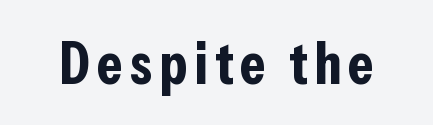
Q: Is the text bold? A: Yes.
Q: Is the text italic (slanted)? A: No, it is upright.
Q: Is the typeface a serif or a sans-serif typeface? A: Sans-serif.
Q: Is the text underlined? A: No.
Q: Width (condensed, normal, or wide)? A: Condensed.
Q: Stroke contrast? A: Low.
Q: x-height? A: Medium.
Q: Monospaced? A: No.
